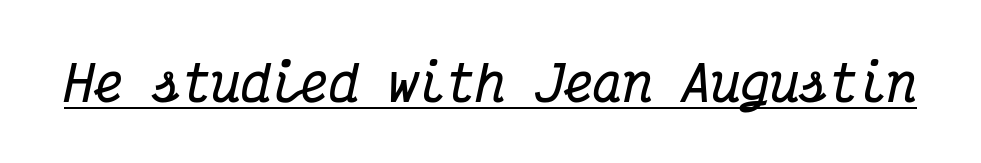
Q: Is the text bold? A: Yes.
Q: Is the text italic (slanted)? A: Yes, it leans right by about 12 degrees.
Q: Is the typeface a serif or a sans-serif typeface? A: Serif.
Q: Is the text underlined? A: Yes.
Q: Is the spacing between letters normal or unusually wide? A: Normal.
Q: Width (condensed, normal, or wide)? A: Condensed.
Q: Stroke contrast? A: Medium.
Q: x-height? A: Medium.
Q: Monospaced? A: Yes.
